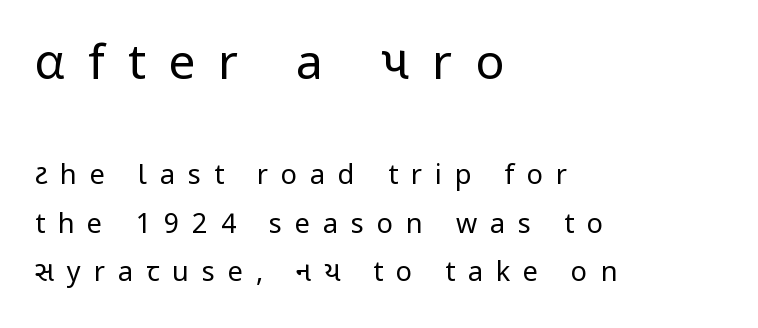
The image shows 48 px regular-weight sans-serif type, upright; set left-aligned, line spacing 1.79x, unusually wide letter spacing (+0.48 em), not underlined; the first (top) block is 1.78x larger; low stroke contrast and a medium x-height.
